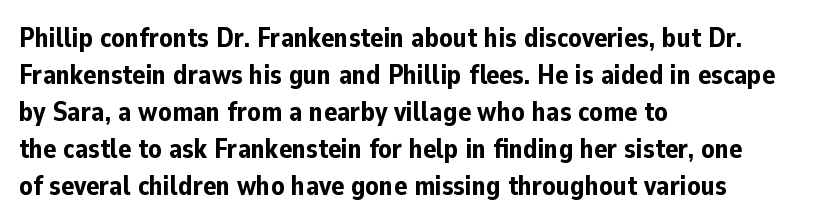
Q: Is the text bold? A: Yes.
Q: Is the text italic (slanted)? A: No, it is upright.
Q: Is the text underlined? A: No.
Q: How is the paragraph aligned? A: Left-aligned.
Q: Is the spacing between letters normal or unusually wide? A: Normal.
Q: Is the spacing between lines tight, normal or loose? A: Normal.
